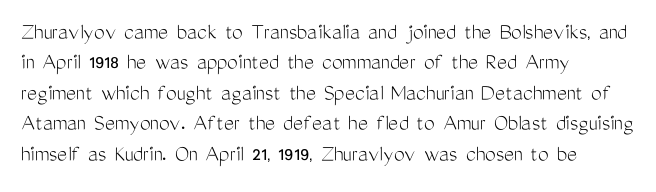
The type sits square on the baseline with zero lean. Only glyphs here, with clear space below each row. This sample is left-justified, so line endings fall wherever the words run out. Nothing unusual about the tracking: characters are spaced as the font intends. No extra ink here — the face is not bold.
